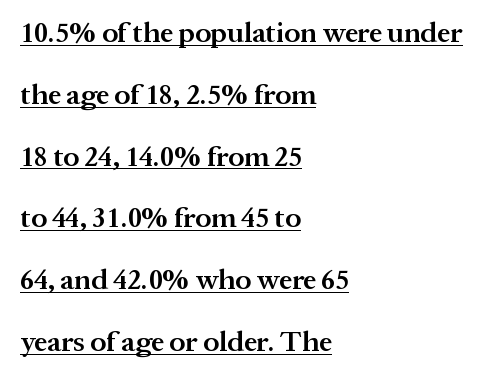
{"serif": "yes", "italic": "no", "bold": "semi", "weight": "semibold", "width": "normal", "stroke_contrast": "medium", "x_height": "medium", "monospaced": "no", "underline": "yes", "align": "left", "line_spacing": "loose", "line_spacing_ratio": 2.13, "letter_spacing": "normal", "letter_spacing_em": 0.0, "glyph_px": 29}
